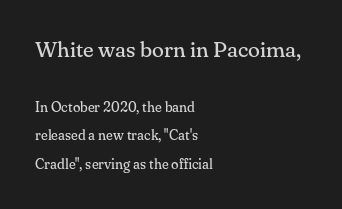
The typesetter chose a ragged-right arrangement here. Glyph-to-glyph distance matches everyday printed text. The face looks like a standard text weight, possibly lighter. The letters stand straight up with perfectly vertical stems. Compared with typical paragraphs, the rows here are farther apart. The passage shown is not underscored anywhere.
